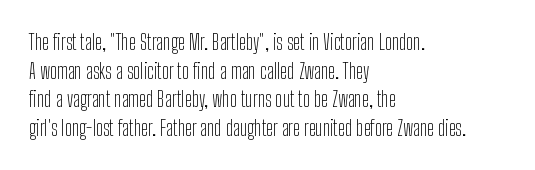
{"italic": "no", "bold": "no", "underline": "no", "align": "left", "line_spacing": "normal", "line_spacing_ratio": 1.36, "letter_spacing": "normal", "letter_spacing_em": 0.0, "glyph_px": 21}
